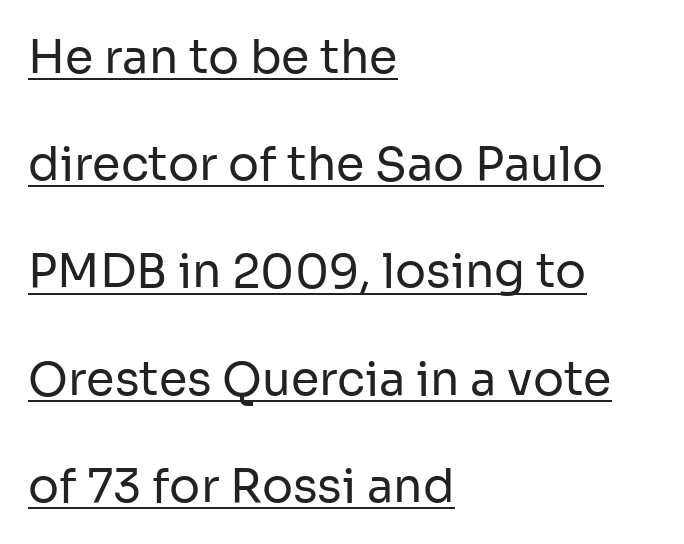
{"serif": "no", "italic": "no", "bold": "no", "weight": "regular", "width": "normal", "stroke_contrast": "low", "x_height": "medium", "monospaced": "no", "underline": "yes", "align": "left", "line_spacing": "loose", "line_spacing_ratio": 2.33, "letter_spacing": "normal", "letter_spacing_em": 0.0, "glyph_px": 46}
